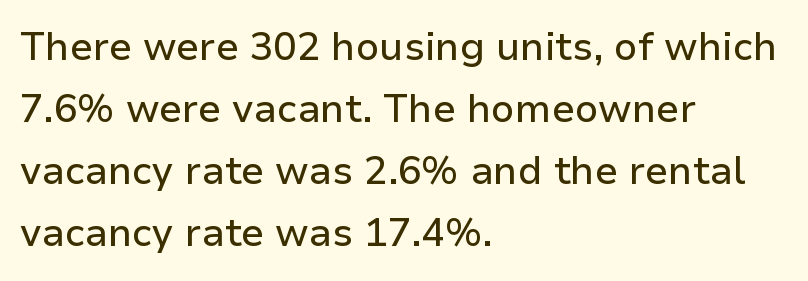
{"serif": "no", "italic": "no", "width": "normal", "stroke_contrast": "low", "x_height": "medium", "monospaced": "no", "underline": "no", "align": "left", "line_spacing": "normal", "line_spacing_ratio": 1.59, "letter_spacing": "normal", "letter_spacing_em": 0.0, "glyph_px": 39}
